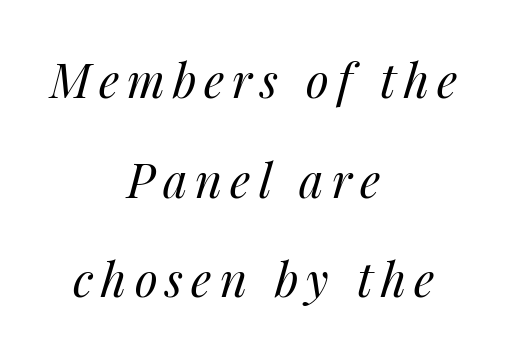
The image shows 47 px regular-weight type, italic (leaning right); set centered, loose line spacing (2.12x), not underlined; medium stroke contrast and a medium x-height.
